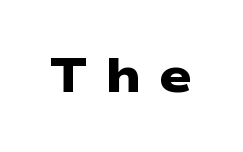
Q: Is the text bold? A: Yes.
Q: Is the typeface a serif or a sans-serif typeface? A: Sans-serif.
Q: Is the text underlined? A: No.
Q: Is the spacing between letters normal or unusually wide? A: Unusually wide.
Q: Width (condensed, normal, or wide)? A: Wide.
Q: Stroke contrast? A: Low.
Q: x-height? A: Medium.
Q: Monospaced? A: No.
